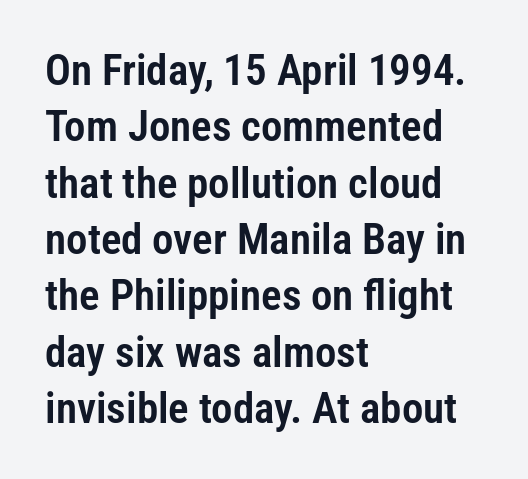
Q: Is the text italic (slanted)? A: No, it is upright.
Q: Is the typeface a serif or a sans-serif typeface? A: Sans-serif.
Q: Is the text underlined? A: No.
Q: How is the paragraph aligned? A: Left-aligned.
Q: Is the spacing between letters normal or unusually wide? A: Normal.
Q: Is the spacing between lines tight, normal or loose? A: Normal.
Q: Width (condensed, normal, or wide)? A: Condensed.
Q: Stroke contrast? A: Low.
Q: x-height? A: Medium.
Q: Monospaced? A: No.
